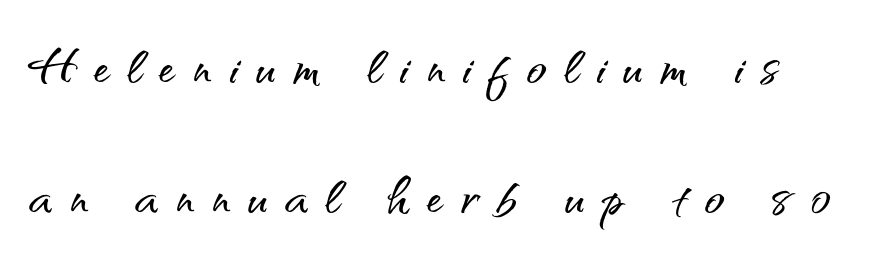
Q: Is the text italic (slanted)? A: Yes.
Q: Is the typeface a serif or a sans-serif typeface? A: Sans-serif.
Q: Is the text underlined? A: No.
Q: Is the spacing between letters normal or unusually wide? A: Unusually wide.
Q: Is the spacing between lines tight, normal or loose? A: Loose.
Q: Width (condensed, normal, or wide)? A: Normal.
Q: Stroke contrast? A: Medium.
Q: x-height? A: Small.
Q: Monospaced? A: No.
